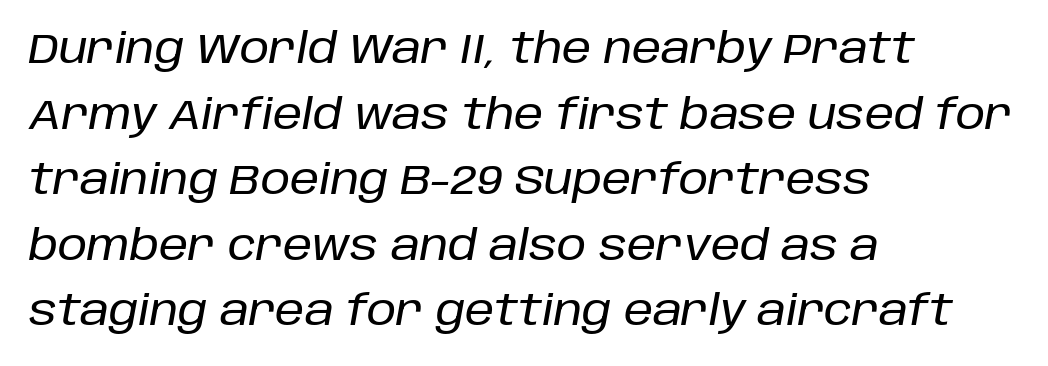
Where is the straight margin? On the left. In terms of letterspacing, this is plain default setting. Check under the words: just untouched page. Proportional: the letters do not fall into vertical columns.
